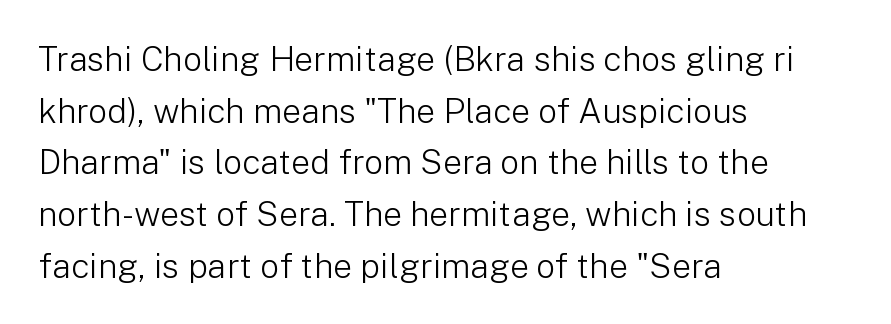
The image shows 34 px light sans-serif type, upright; set left-aligned, normal line spacing (1.52x), normal letter spacing, not underlined; low stroke contrast and a medium x-height.
